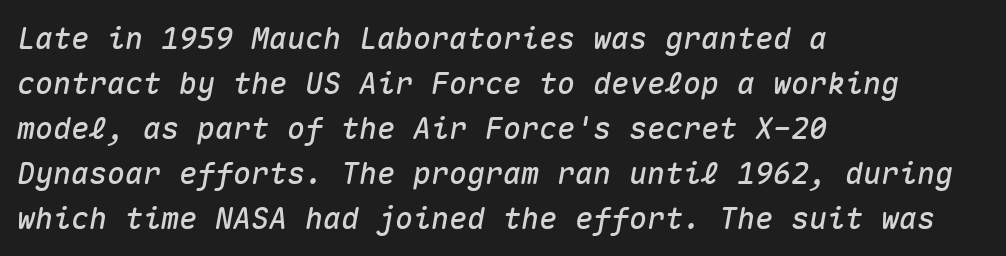
{"italic": "yes", "lean": "right", "slant_degrees": 10, "width": "normal", "stroke_contrast": "medium", "x_height": "medium", "monospaced": "yes", "underline": "no", "align": "left", "line_spacing": "normal", "line_spacing_ratio": 1.5, "letter_spacing": "normal", "letter_spacing_em": 0.0, "glyph_px": 30}
